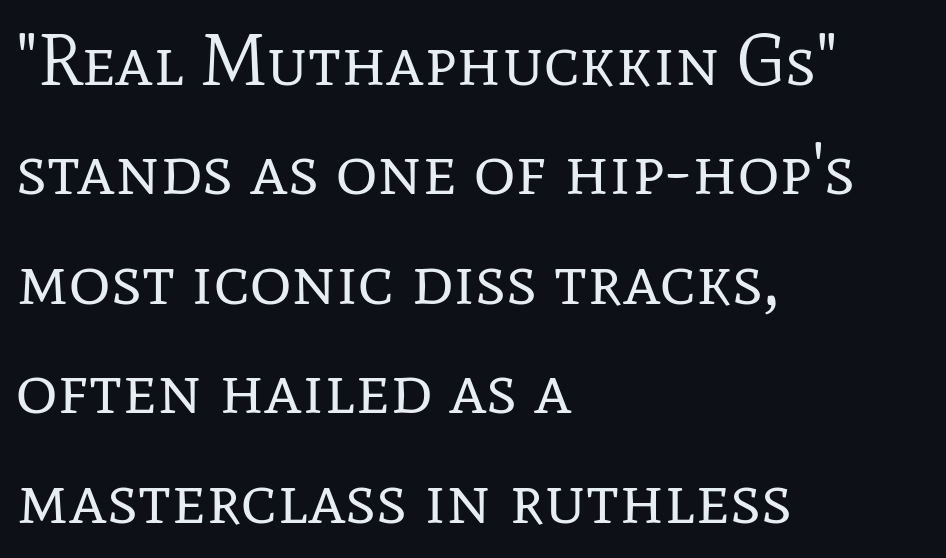
Q: Is the text bold? A: No.
Q: Is the text italic (slanted)? A: No, it is upright.
Q: Is the typeface a serif or a sans-serif typeface? A: Serif.
Q: Is the text underlined? A: No.
Q: How is the paragraph aligned? A: Left-aligned.
Q: Is the spacing between letters normal or unusually wide? A: Normal.
Q: Is the spacing between lines tight, normal or loose? A: Normal.
Q: Width (condensed, normal, or wide)? A: Normal.
Q: Stroke contrast? A: Low.
Q: x-height? A: Medium.
Q: Monospaced? A: No.
